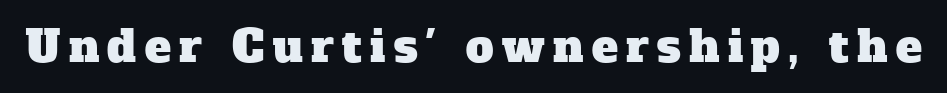
{"serif": "yes", "width": "normal", "stroke_contrast": "low", "x_height": "medium", "monospaced": "no", "underline": "no", "glyph_px": 44}
